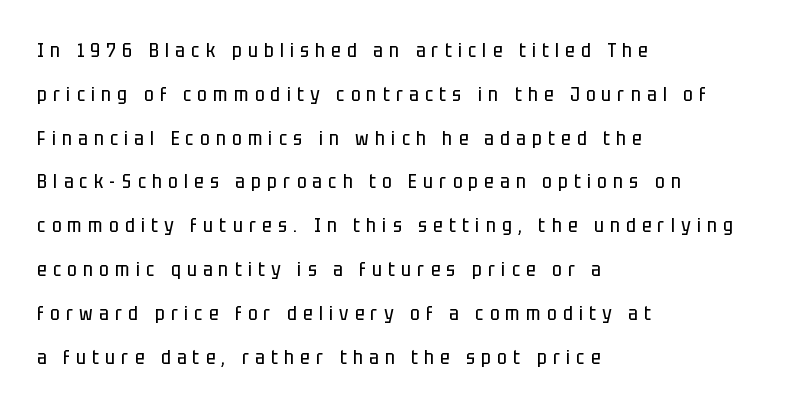
On a weight scale, this lands at 450 or below. Teacher's note: observe the even left margin — that is flush-left alignment. The lines are spread far apart with generous leading. Tracking here is generous; glyphs stand well apart from one another. Check under the words: just untouched page. Unlike italic type, these characters show no tilt at all.
